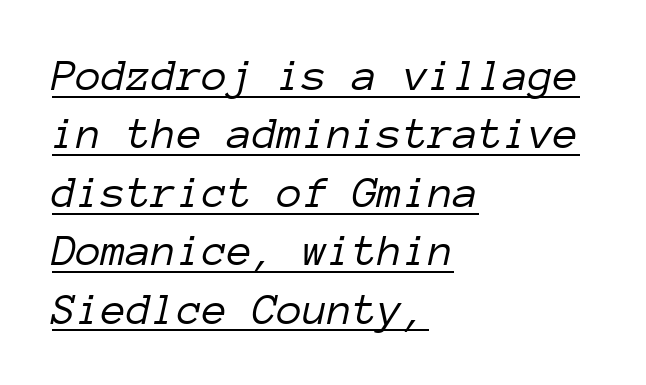
Q: Is the text bold? A: No.
Q: Is the text italic (slanted)? A: Yes, it leans right by about 12 degrees.
Q: Is the text underlined? A: Yes.
Q: How is the paragraph aligned? A: Left-aligned.
Q: Is the spacing between letters normal or unusually wide? A: Normal.
Q: Is the spacing between lines tight, normal or loose? A: Normal.
Q: Width (condensed, normal, or wide)? A: Normal.
Q: Stroke contrast? A: Low.
Q: x-height? A: Medium.
Q: Monospaced? A: Yes.
